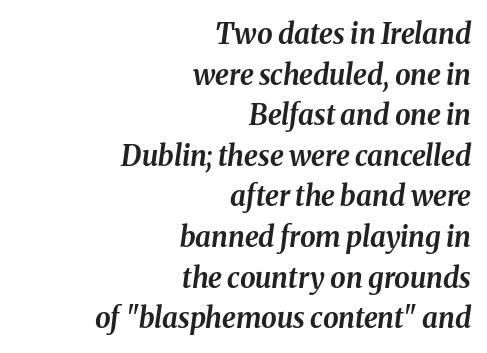
Q: Is the text bold? A: Yes.
Q: Is the text italic (slanted)? A: Yes, it leans right by about 8 degrees.
Q: Is the text underlined? A: No.
Q: How is the paragraph aligned? A: Right-aligned.
Q: Is the spacing between letters normal or unusually wide? A: Normal.
Q: Is the spacing between lines tight, normal or loose? A: Normal.
Q: Width (condensed, normal, or wide)? A: Normal.
Q: Stroke contrast? A: Medium.
Q: x-height? A: Medium.
Q: Monospaced? A: No.
